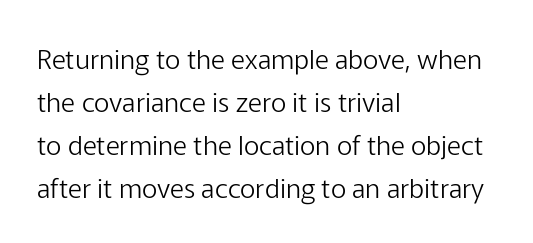
Line beginnings align vertically; line endings do not. Quick note: not italic, upright. No chunkiness to these letters — they're not bold. Default kerning and tracking; the words read as compact shapes.
